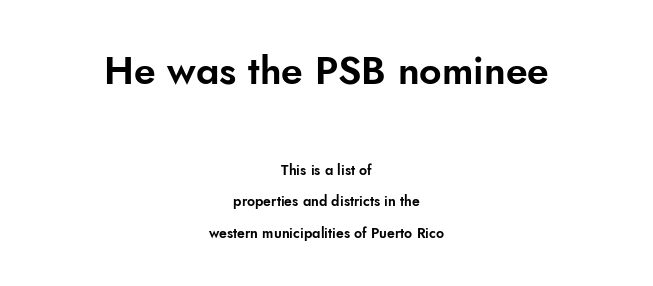
Line spacing here is loose. Descenders hang freely into open space. The line texture is even and compact thanks to regular tracking. Visually, the top section dominates because its glyphs are scaled up. Check where the strokes stop: nothing finishes them off — pure sans. This is the regular roman posture of the typeface.
